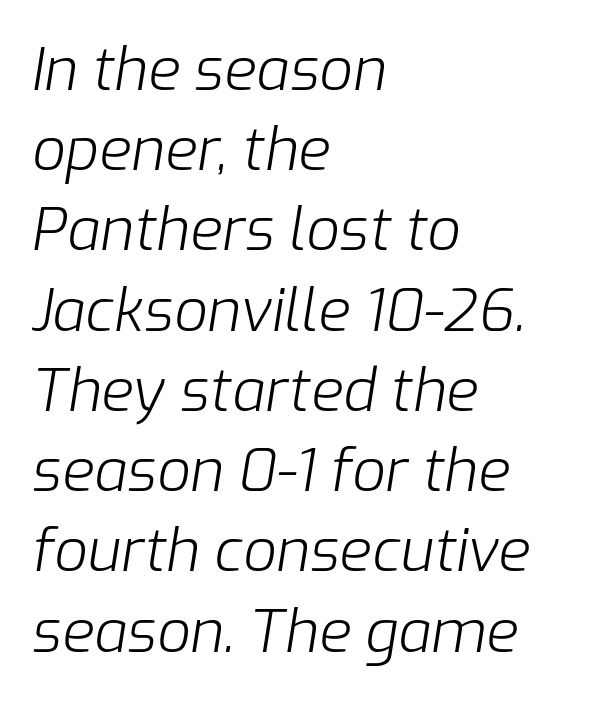
{"italic": "yes", "lean": "right", "slant_degrees": 9, "bold": "no", "weight": "light", "width": "normal", "stroke_contrast": "low", "x_height": "medium", "monospaced": "no", "underline": "no", "align": "left", "line_spacing": "normal", "line_spacing_ratio": 1.36, "letter_spacing": "normal", "letter_spacing_em": 0.0, "glyph_px": 59}
